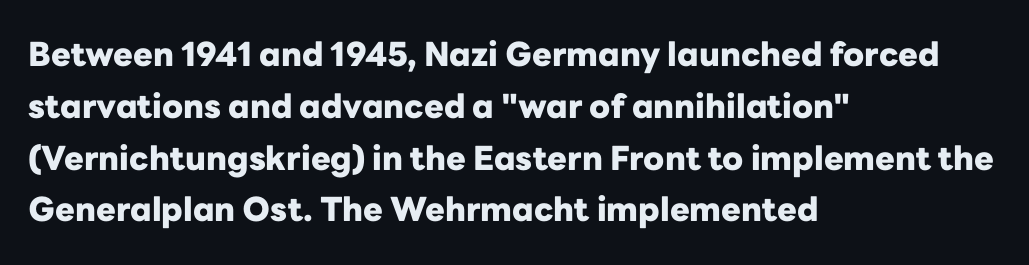
The image shows 33 px heavy sans-serif type, upright; set left-aligned, normal line spacing (1.57x), normal letter spacing, not underlined; low stroke contrast and a medium x-height.
